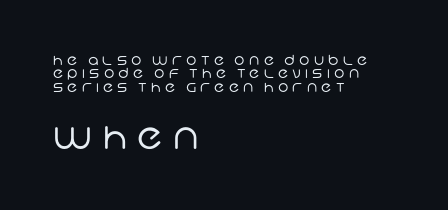
Q: Is the text bold? A: No.
Q: Is the typeface a serif or a sans-serif typeface? A: Sans-serif.
Q: Is the text underlined? A: No.
Q: How is the paragraph aligned? A: Left-aligned.
Q: Is the spacing between letters normal or unusually wide? A: Unusually wide.
Q: Is the spacing between lines tight, normal or loose? A: Tight.
Q: Which block of text is set in a larger size, the first (top) or the second (bottom)? A: The second (bottom) one.
Q: Width (condensed, normal, or wide)? A: Normal.
Q: Stroke contrast? A: Low.
Q: x-height? A: Large.
Q: Monospaced? A: No.
